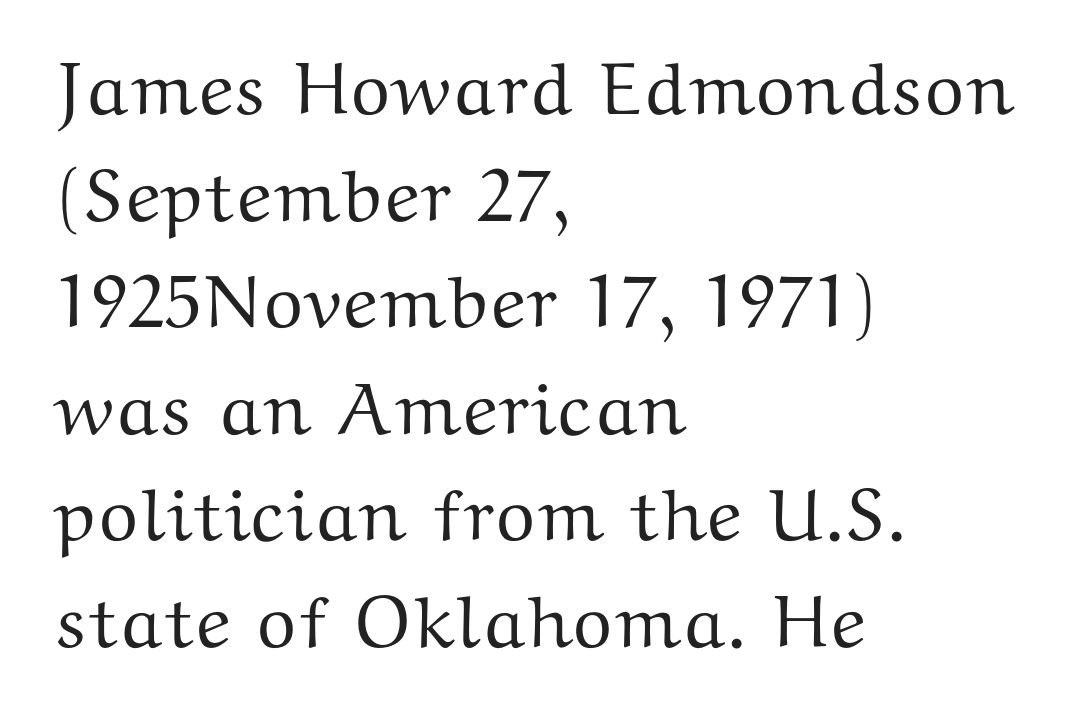
Posture: vertical. Proportional: the letters do not fall into vertical columns. The block of text has a typical density, with ordinary space between rows. Honestly, there is no underline to notice here at all. Does the type have serifs? Yes, each stem ends in a small foot. Casual observation: everything's shoved over to the left.
